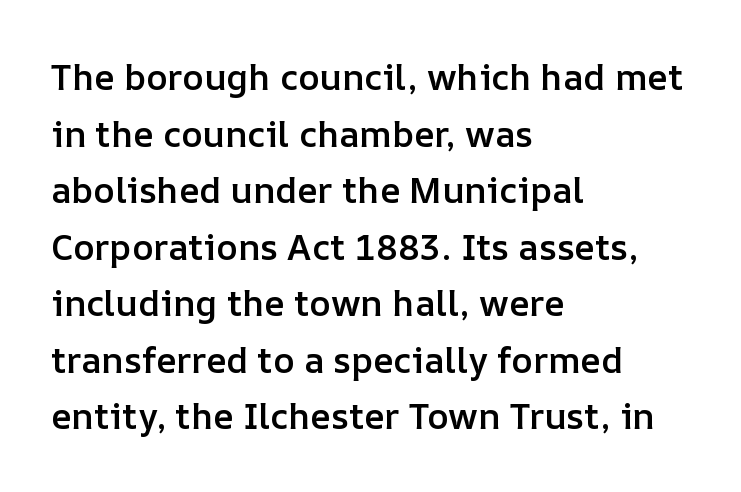
{"italic": "no", "bold": "semi", "weight": "semibold", "width": "normal", "stroke_contrast": "low", "x_height": "medium", "monospaced": "no", "underline": "no", "align": "left", "line_spacing": "normal", "line_spacing_ratio": 1.57, "letter_spacing": "normal", "letter_spacing_em": 0.0, "glyph_px": 36}
